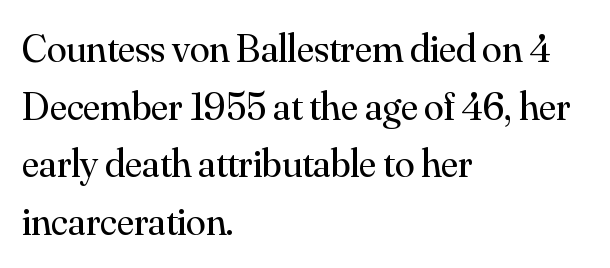
{"serif": "yes", "italic": "no", "bold": "no", "weight": "regular", "width": "normal", "stroke_contrast": "medium", "x_height": "small", "monospaced": "no", "underline": "no", "align": "left", "line_spacing": "normal", "line_spacing_ratio": 1.44, "letter_spacing": "normal", "letter_spacing_em": 0.0, "glyph_px": 40}
